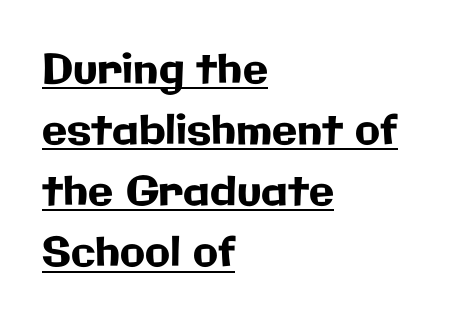
{"serif": "no", "italic": "no", "width": "normal", "stroke_contrast": "low", "x_height": "medium", "monospaced": "no", "underline": "yes", "align": "left", "line_spacing": "normal", "line_spacing_ratio": 1.49, "letter_spacing": "normal", "letter_spacing_em": 0.0, "glyph_px": 41}
